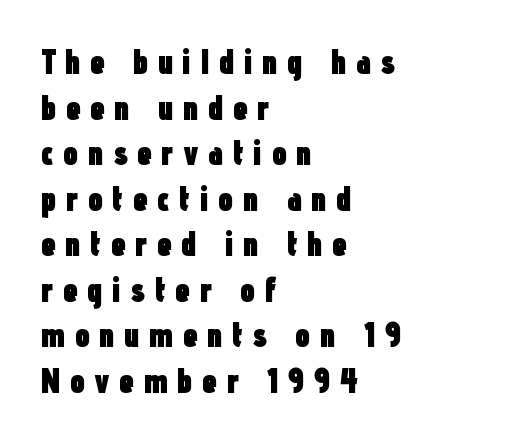
Q: Is the text bold? A: Yes.
Q: Is the text italic (slanted)? A: No, it is upright.
Q: Is the typeface a serif or a sans-serif typeface? A: Sans-serif.
Q: Is the text underlined? A: No.
Q: How is the paragraph aligned? A: Left-aligned.
Q: Is the spacing between letters normal or unusually wide? A: Unusually wide.
Q: Is the spacing between lines tight, normal or loose? A: Normal.
Q: Width (condensed, normal, or wide)? A: Condensed.
Q: Stroke contrast? A: Low.
Q: x-height? A: Medium.
Q: Monospaced? A: No.
